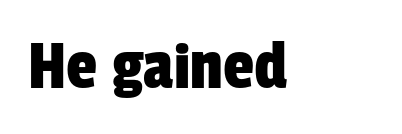
{"serif": "no", "width": "condensed", "stroke_contrast": "low", "x_height": "medium", "monospaced": "no", "underline": "no", "align": "left", "letter_spacing": "normal", "letter_spacing_em": 0.0, "glyph_px": 70}
